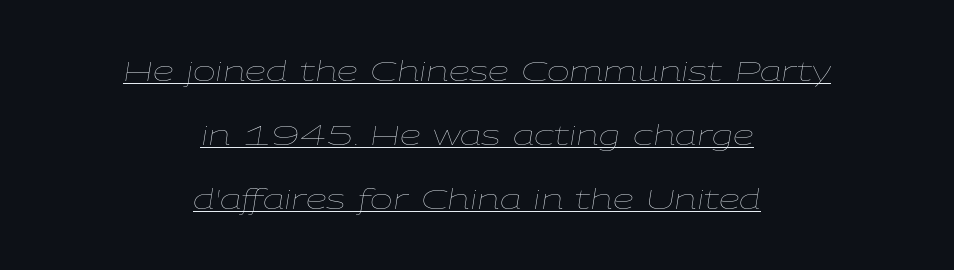
The image shows 27 px text type, italic (leaning right); set centered, loose line spacing (2.37x), normal letter spacing, underlined.
